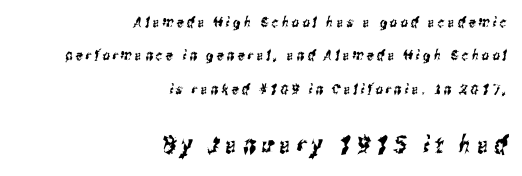
Type without underlining. Notice the wide empty band between every row — that's loose leading. Horizontal alignment here is rightward, an uncommon choice for prose. The rendering enlarges the type as you move from the upper chunk to the lower. The passage shown has open, widely tracked lettering throughout.
